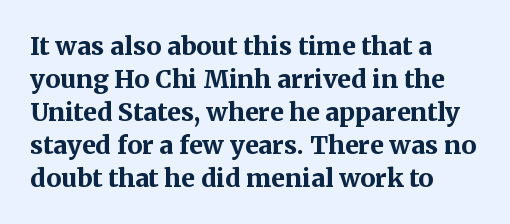
{"italic": "no", "bold": "yes", "underline": "no", "align": "left", "line_spacing": "normal", "line_spacing_ratio": 1.32, "letter_spacing": "normal", "letter_spacing_em": 0.0, "glyph_px": 25}
